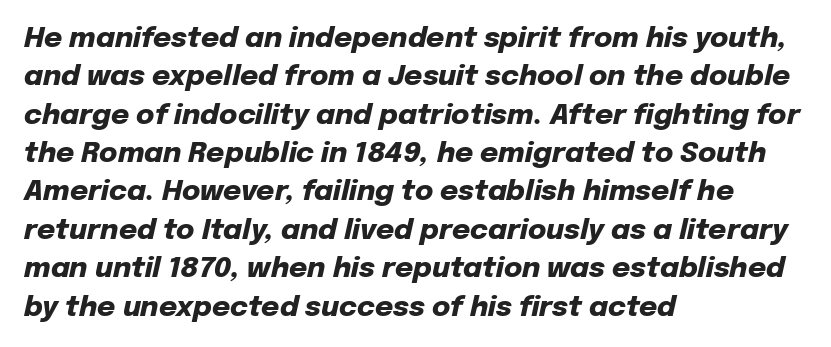
Q: Is the text bold? A: Yes.
Q: Is the text italic (slanted)? A: Yes, it leans right by about 12 degrees.
Q: Is the text underlined? A: No.
Q: How is the paragraph aligned? A: Left-aligned.
Q: Is the spacing between letters normal or unusually wide? A: Normal.
Q: Is the spacing between lines tight, normal or loose? A: Normal.
Q: Width (condensed, normal, or wide)? A: Normal.
Q: Stroke contrast? A: Low.
Q: x-height? A: Medium.
Q: Monospaced? A: No.
